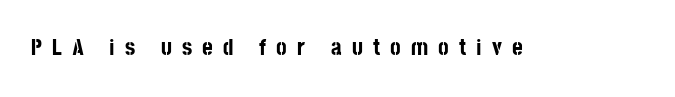
The image shows 23 px bold type, upright; set unusually wide letter spacing (+0.44 em), not underlined.
